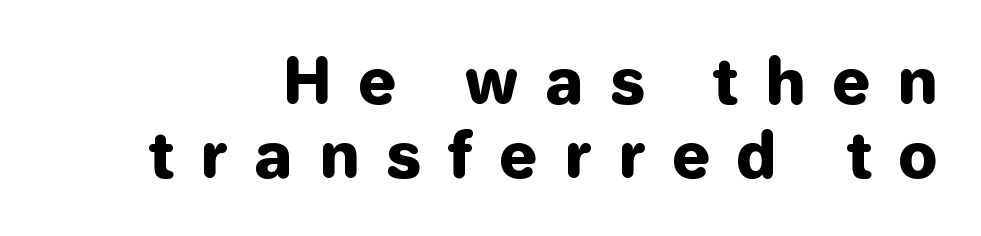
Q: Is the text bold? A: Yes.
Q: Is the text italic (slanted)? A: No, it is upright.
Q: Is the typeface a serif or a sans-serif typeface? A: Sans-serif.
Q: Is the text underlined? A: No.
Q: Is the spacing between letters normal or unusually wide? A: Unusually wide.
Q: Width (condensed, normal, or wide)? A: Normal.
Q: Stroke contrast? A: Low.
Q: x-height? A: Medium.
Q: Monospaced? A: No.
